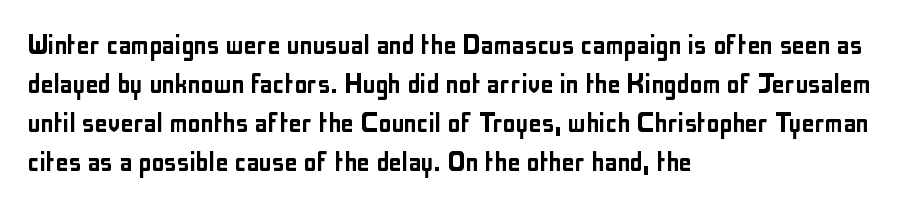
The image shows 32 px condensed sans-serif type, upright; set left-aligned, line spacing 1.22x, normal letter spacing, not underlined; low stroke contrast and a medium x-height.
